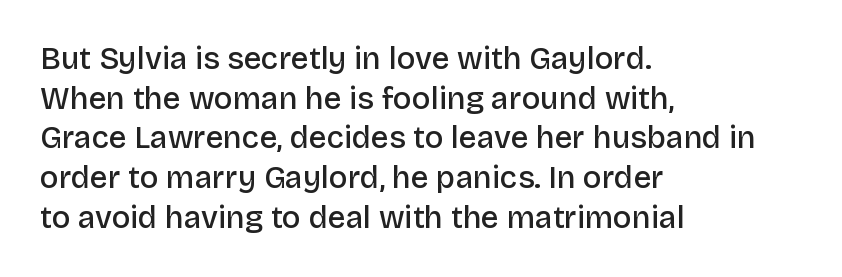
{"serif": "no", "italic": "no", "bold": "semi", "weight": "semibold", "width": "normal", "stroke_contrast": "low", "x_height": "large", "monospaced": "no", "underline": "no", "align": "left", "line_spacing": "normal", "line_spacing_ratio": 1.28, "letter_spacing": "normal", "letter_spacing_em": 0.0, "glyph_px": 31}
